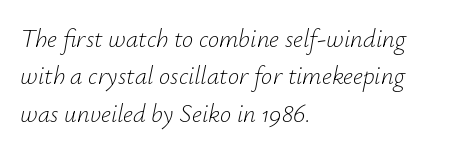
The image shows 25 px text type, italic (leaning right); set left-aligned, normal line spacing (1.5x), normal letter spacing, not underlined.
